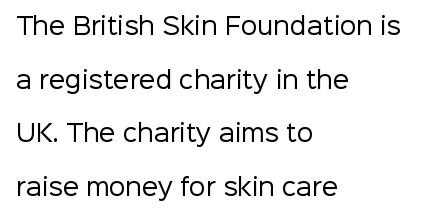
Check under the words: just untouched page. If you drew a ruler down the left edge, every line would touch it. Vertical spacing — loose. Rendered with straight, roman letterforms. Inter-character spacing is left at the font's built-in metrics. No chunkiness to these letters — they're not bold.
